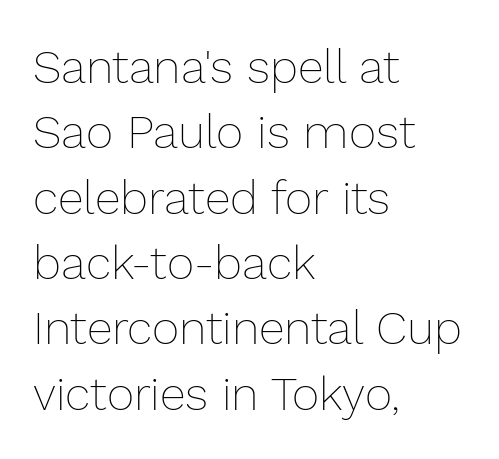
The image shows 47 px thin type, upright; set left-aligned, normal line spacing (1.39x), normal letter spacing, not underlined; low stroke contrast and a medium x-height.
